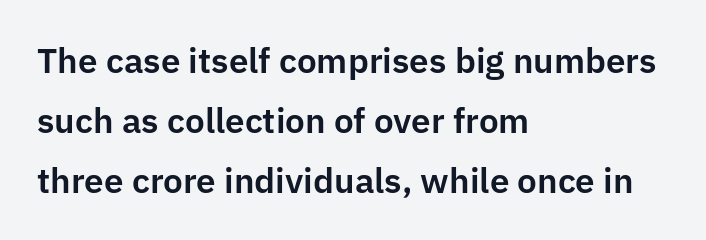
Italic: no, the glyphs are upright roman. Left-aligned paragraph, ragged on the right. Note the varied advance widths — an 'i' is clearly narrower than an 'm'. What kind of face is this? One without serifs — a sans. Does extra space separate the letters? No, they use regular spacing.
